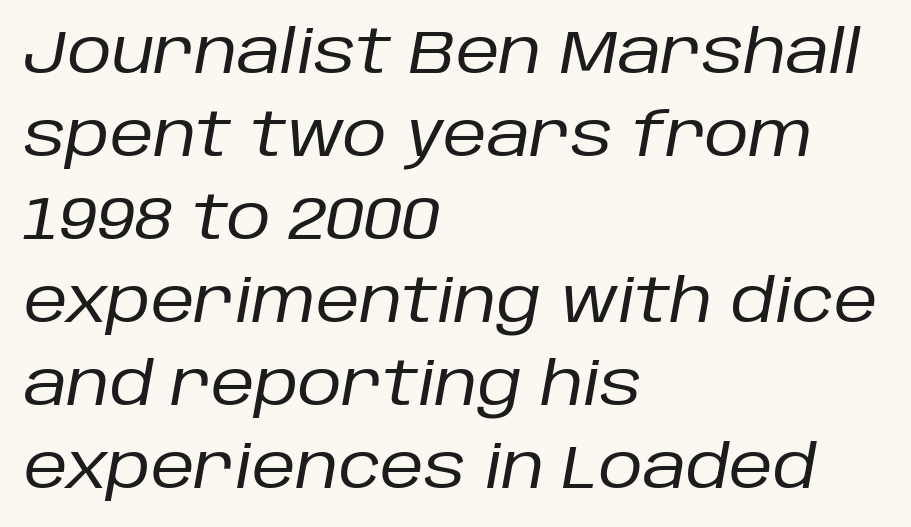
Q: Is the text bold? A: No.
Q: Is the text italic (slanted)? A: Yes, it leans right by about 10 degrees.
Q: Is the text underlined? A: No.
Q: How is the paragraph aligned? A: Left-aligned.
Q: Is the spacing between letters normal or unusually wide? A: Normal.
Q: Is the spacing between lines tight, normal or loose? A: Normal.
Q: Width (condensed, normal, or wide)? A: Normal.
Q: Stroke contrast? A: Low.
Q: x-height? A: Large.
Q: Monospaced? A: No.
